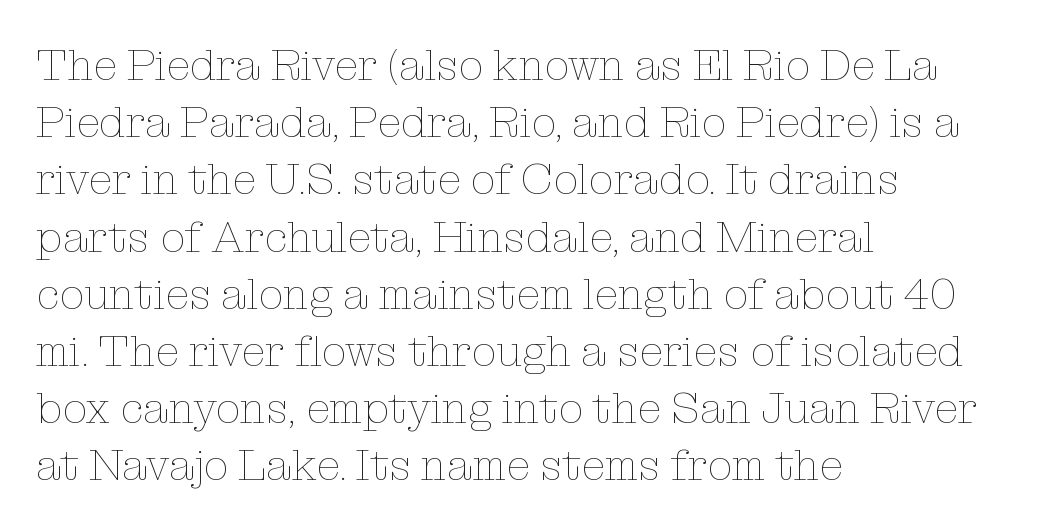
Q: Is the text bold? A: No.
Q: Is the text italic (slanted)? A: No, it is upright.
Q: Is the text underlined? A: No.
Q: How is the paragraph aligned? A: Left-aligned.
Q: Is the spacing between letters normal or unusually wide? A: Normal.
Q: Is the spacing between lines tight, normal or loose? A: Normal.
Q: Width (condensed, normal, or wide)? A: Normal.
Q: Stroke contrast? A: Low.
Q: x-height? A: Medium.
Q: Monospaced? A: No.
